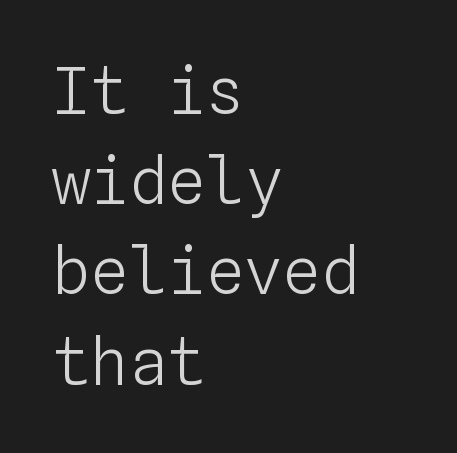
Q: Is the text bold? A: No.
Q: Is the text italic (slanted)? A: No, it is upright.
Q: Is the text underlined? A: No.
Q: How is the paragraph aligned? A: Left-aligned.
Q: Is the spacing between letters normal or unusually wide? A: Normal.
Q: Is the spacing between lines tight, normal or loose? A: Normal.
Q: Width (condensed, normal, or wide)? A: Normal.
Q: Stroke contrast? A: Low.
Q: x-height? A: Medium.
Q: Monospaced? A: Yes.
